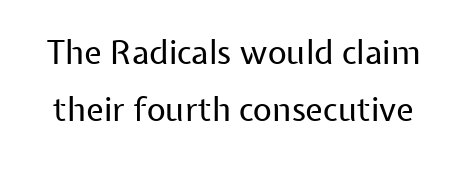
On a weight scale, this lands at 450 or below. Default kerning and tracking; the words read as compact shapes. Letters rest on an invisible, unmarked baseline. Does the type have serifs? No, each stem ends abruptly. Is this a fixed-width face? No — the glyphs have proportional, varying widths.
